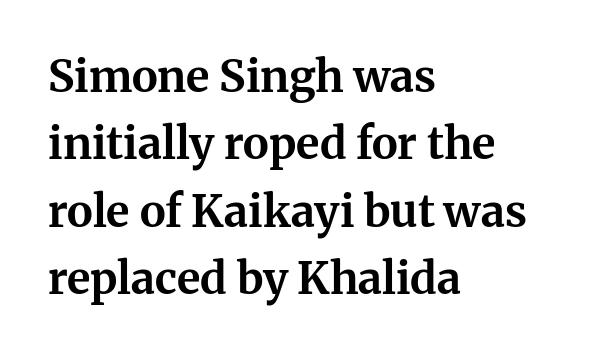
The image shows 44 px bold serif type, upright; set left-aligned, normal line spacing (1.53x), normal letter spacing, not underlined; medium stroke contrast and a medium x-height.
